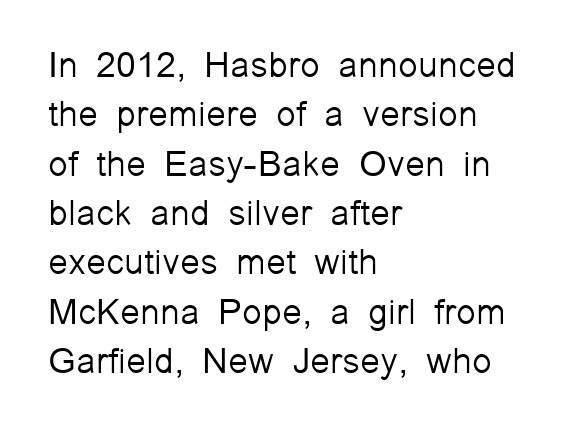
{"serif": "no", "italic": "no", "bold": "no", "weight": "light", "width": "normal", "stroke_contrast": "low", "x_height": "medium", "monospaced": "no", "underline": "no", "align": "left", "line_spacing": "normal", "line_spacing_ratio": 1.37, "letter_spacing": "normal", "letter_spacing_em": 0.0, "glyph_px": 36}
